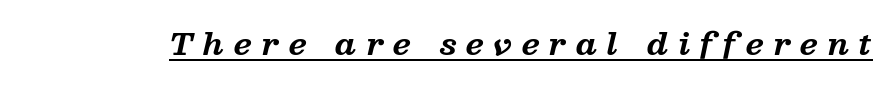
The image shows 30 px bold serif type, italic (leaning right); set unusually wide letter spacing (+0.33 em), underlined; medium stroke contrast and a medium x-height.
